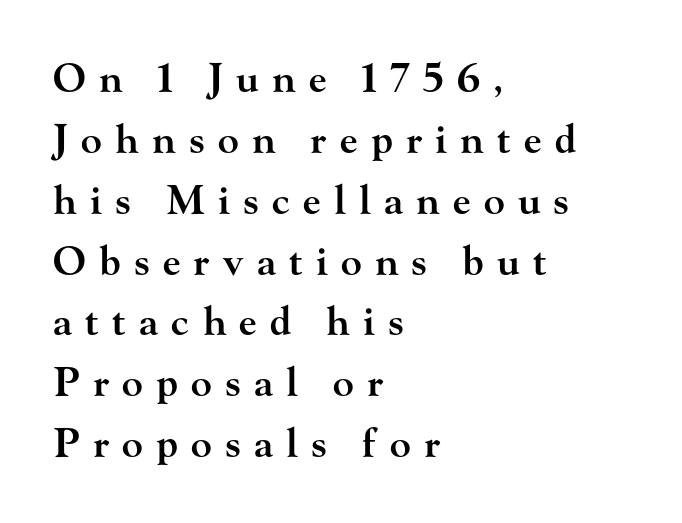
Q: Is the text bold? A: Semi-bold.
Q: Is the text italic (slanted)? A: No, it is upright.
Q: Is the typeface a serif or a sans-serif typeface? A: Serif.
Q: Is the text underlined? A: No.
Q: How is the paragraph aligned? A: Left-aligned.
Q: Is the spacing between letters normal or unusually wide? A: Unusually wide.
Q: Is the spacing between lines tight, normal or loose? A: Normal.
Q: Width (condensed, normal, or wide)? A: Wide.
Q: Stroke contrast? A: High.
Q: x-height? A: Small.
Q: Monospaced? A: No.
